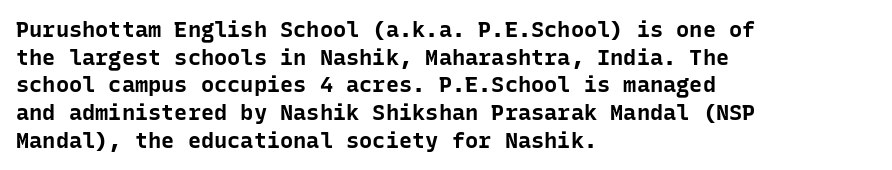
These words are printed bold, with thick strokes throughout. The string is rendered with underlining switched off. What's the leading like? Ordinary, nothing unusual. Tracking value appears to be zero — textbook default spacing. This rendering uses left alignment, leaving the right contour irregular. Every stem runs plumb, perpendicular to the baseline.
